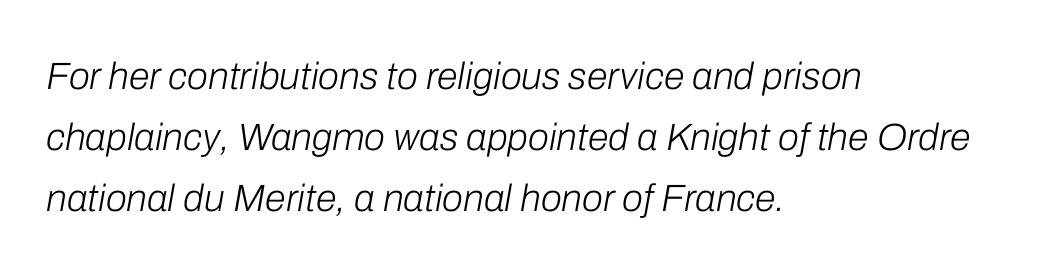
Q: Is the text bold? A: No.
Q: Is the text italic (slanted)? A: Yes, it leans right by about 10 degrees.
Q: Is the text underlined? A: No.
Q: How is the paragraph aligned? A: Left-aligned.
Q: Is the spacing between letters normal or unusually wide? A: Normal.
Q: Is the spacing between lines tight, normal or loose? A: Normal.
Q: Width (condensed, normal, or wide)? A: Normal.
Q: Stroke contrast? A: Low.
Q: x-height? A: Medium.
Q: Monospaced? A: No.
